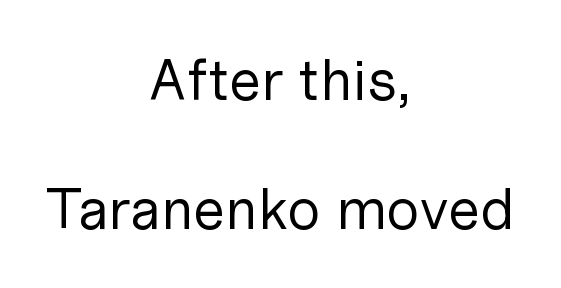
Letters rest on an invisible, unmarked baseline. Every row of glyphs is offset so its center matches the block's center. Stroke mass is kept to a normal reading level or below. This sample has the flowing, uneven cadence of proportional lettering. Letterform terminals end flat and unadorned throughout the passage. Italic: no, the glyphs are upright roman.
